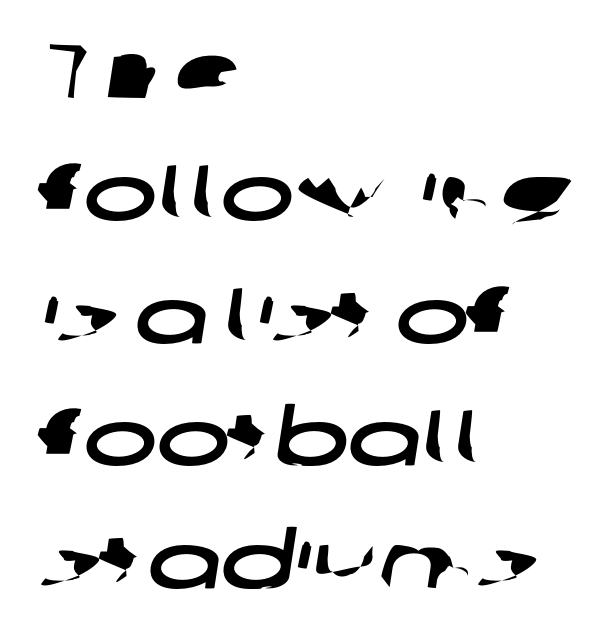
The image shows 78 px wide sans-serif type; set left-aligned, normal line spacing (1.57x), normal letter spacing, not underlined; low stroke contrast and a medium x-height.
